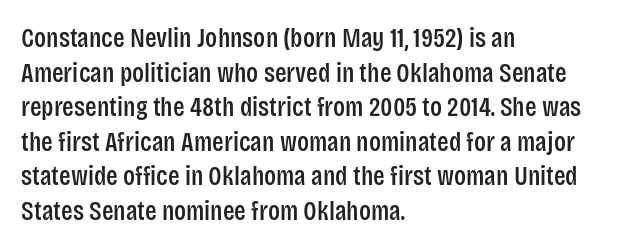
You could call the tracking neutral — neither tight nor loose. Interline gaps are of average width in this sample. The zone under the glyphs is completely vacant. A classic flush-left, rag-right setting is used for this passage. Style check: upright.
